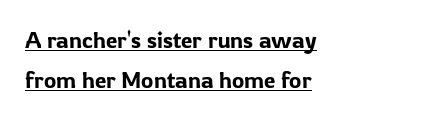
Q: Is the text italic (slanted)? A: No, it is upright.
Q: Is the text underlined? A: Yes.
Q: How is the paragraph aligned? A: Left-aligned.
Q: Is the spacing between letters normal or unusually wide? A: Normal.
